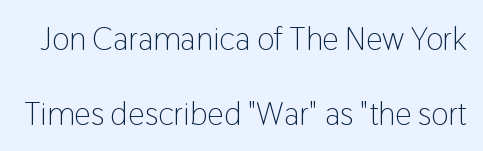
The image shows 33 px light, condensed sans-serif type, upright; set loose line spacing (2.27x), normal letter spacing, not underlined; low stroke contrast and a medium x-height.
